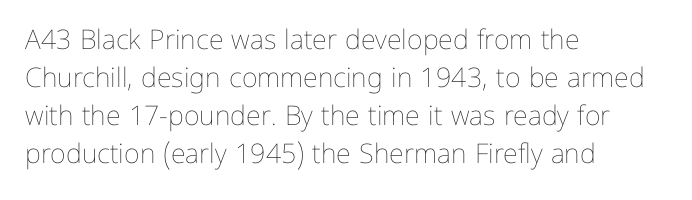
{"italic": "no", "bold": "no", "underline": "no", "align": "left", "line_spacing": "normal", "line_spacing_ratio": 1.41, "letter_spacing": "normal", "letter_spacing_em": 0.0, "glyph_px": 27}
